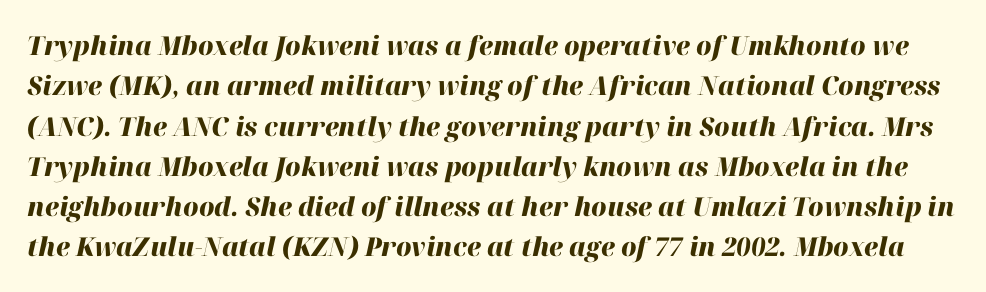
The image shows 26 px bold type, italic (leaning right); set normal line spacing (1.55x), normal letter spacing, not underlined.
